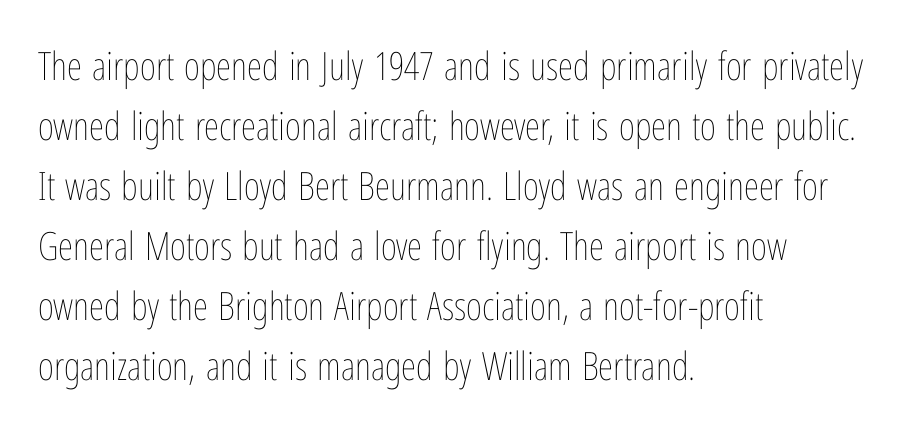
Q: Is the text bold? A: No.
Q: Is the text italic (slanted)? A: No, it is upright.
Q: Is the text underlined? A: No.
Q: How is the paragraph aligned? A: Left-aligned.
Q: Is the spacing between letters normal or unusually wide? A: Normal.
Q: Is the spacing between lines tight, normal or loose? A: Normal.
Q: Width (condensed, normal, or wide)? A: Condensed.
Q: Stroke contrast? A: Low.
Q: x-height? A: Medium.
Q: Monospaced? A: No.
